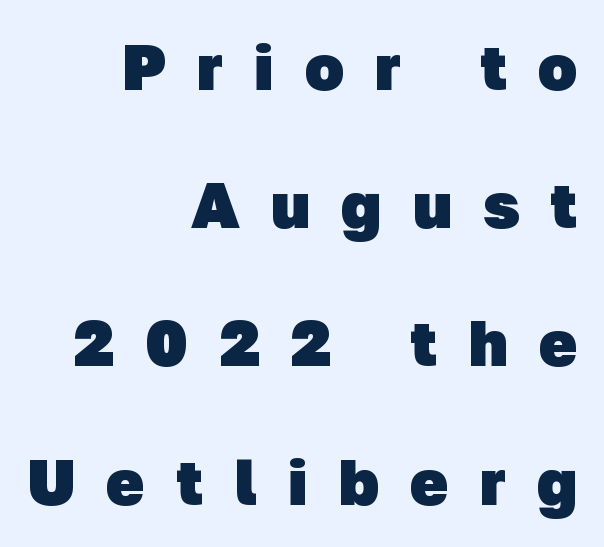
{"serif": "no", "bold": "yes", "weight": "heavy", "width": "normal", "stroke_contrast": "low", "x_height": "medium", "monospaced": "no", "underline": "no", "align": "right", "line_spacing": "loose", "line_spacing_ratio": 2.16, "letter_spacing": "wide", "letter_spacing_em": 0.49, "glyph_px": 64}
